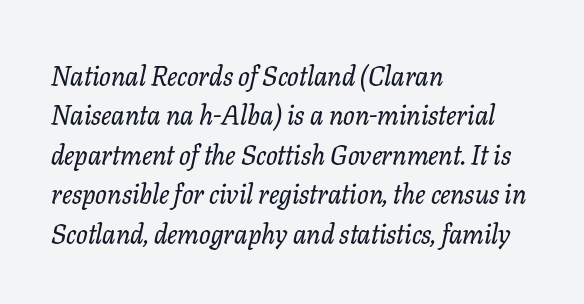
Q: Is the text italic (slanted)? A: Yes, it leans right by about 11 degrees.
Q: Is the text underlined? A: No.
Q: How is the paragraph aligned? A: Left-aligned.
Q: Is the spacing between letters normal or unusually wide? A: Normal.
Q: Is the spacing between lines tight, normal or loose? A: Normal.
